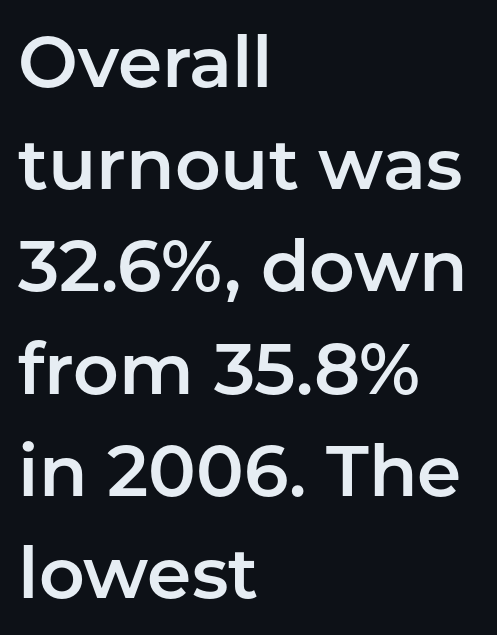
Check under the words: just untouched page. Reading down the column, the eye jumps a familiar distance to each next line. In terms of letterform style, serifs are entirely absent. Honestly, the letter spacing is just normal — you wouldn't notice it. A typesetter would mark this as roman, not italic. Spacing verdict: proportional, widths tailored to each character.
